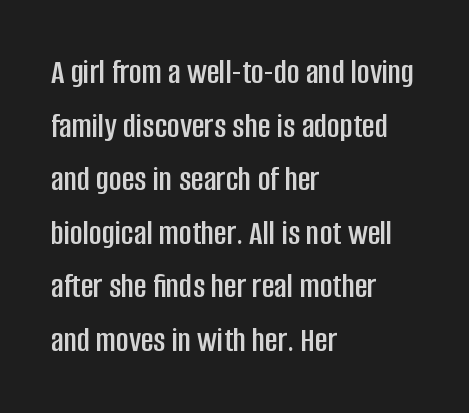
This sample is left-justified, so line endings fall wherever the words run out. These lines are rendered in a variable-pitch font. There is no visible air inserted between adjacent glyphs. No italicization has been applied; the sample stays upright. Honestly, there is no underline to notice here at all.
